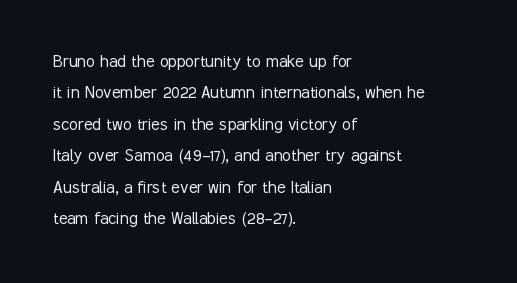
The image shows 20 px text type, upright; set left-aligned, normal line spacing (1.57x), normal letter spacing, not underlined.
